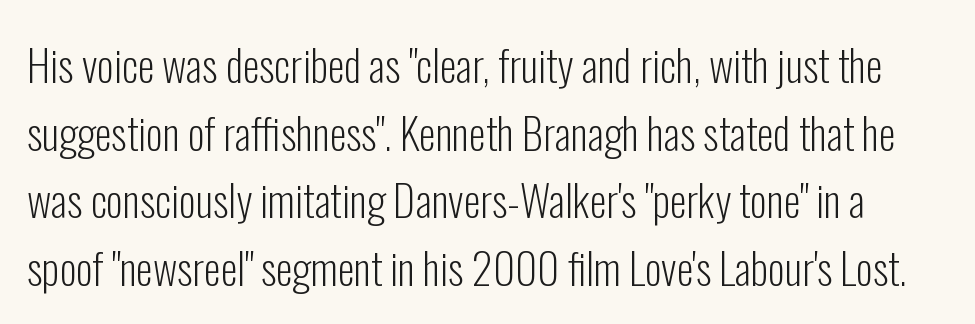
Nothing sits at the stroke ends, so this counts as sans-serif. Compared with typical paragraphs, the rows here are spaced about the same. Descenders hang freely into open space. Here the designer chose a conventional face with non-uniform glyph widths. Vertical strokes here are truly vertical.
